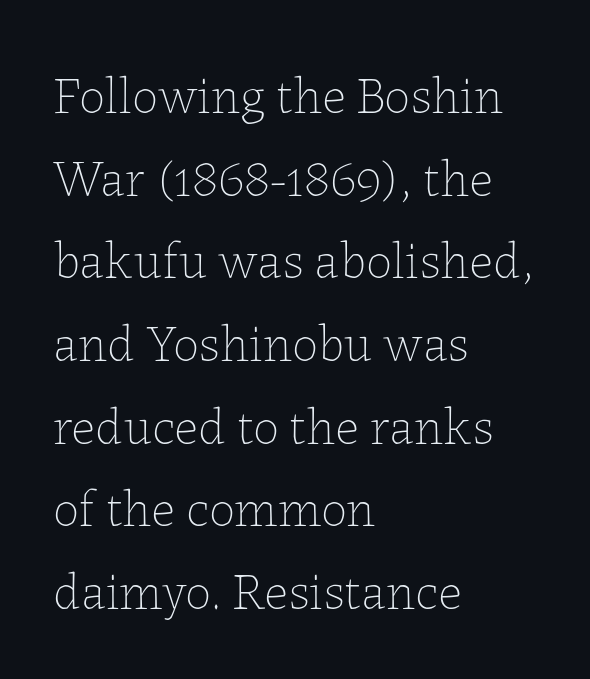
The image shows 52 px thin type, upright; set left-aligned, normal line spacing (1.59x), normal letter spacing, not underlined; low stroke contrast and a medium x-height.
